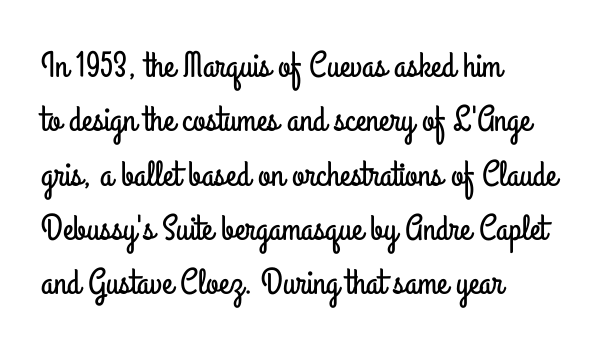
The image shows 36 px condensed sans-serif type, upright; set left-aligned, normal line spacing (1.51x), normal letter spacing, not underlined; low stroke contrast and a small x-height.
